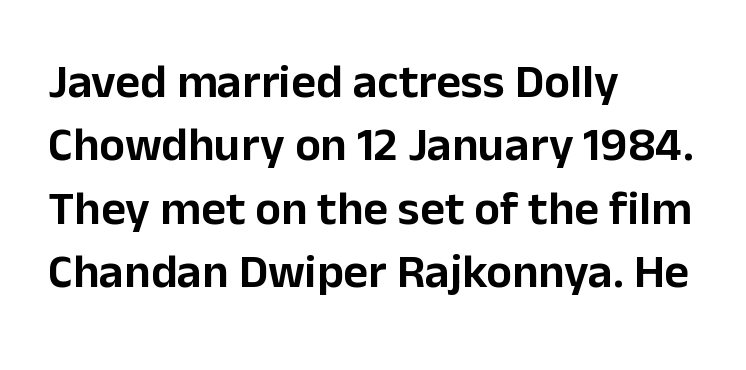
The passage shown is typed in a proportional face where columns would drift. Each new line begins a customary step beneath the previous one. Bare-footed words on every line. Look at the tracking — it's just the regular setting, nothing added. The font family rendered here belongs to the sans-serif group. Every stem runs plumb, perpendicular to the baseline.
